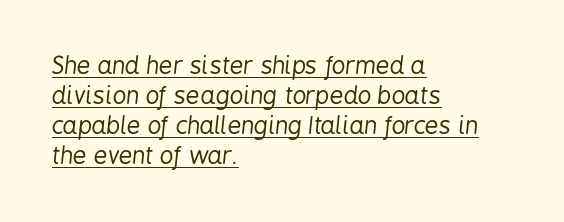
In terms of letterspacing, this is plain default setting. Think standard paragraph weight, or any step lighter than that. How would I describe the line gaps? Plain and ordinary. Alignment: flush left. The passage shown is underscored from start to finish. There's an unmistakable incline to the writing here.
